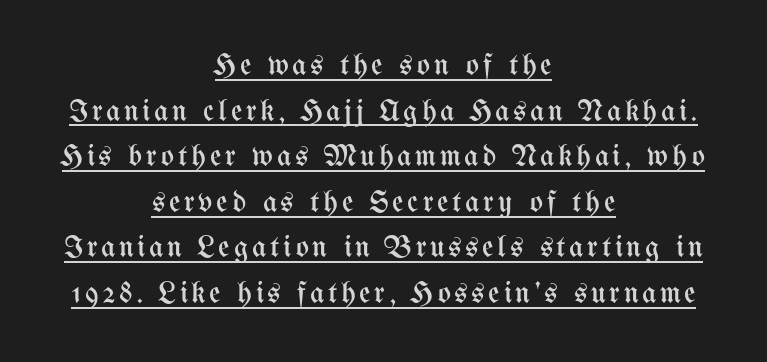
The image shows 31 px regular-weight, condensed type, upright; set centered, normal line spacing (1.47x), underlined; medium stroke contrast and a medium x-height.
